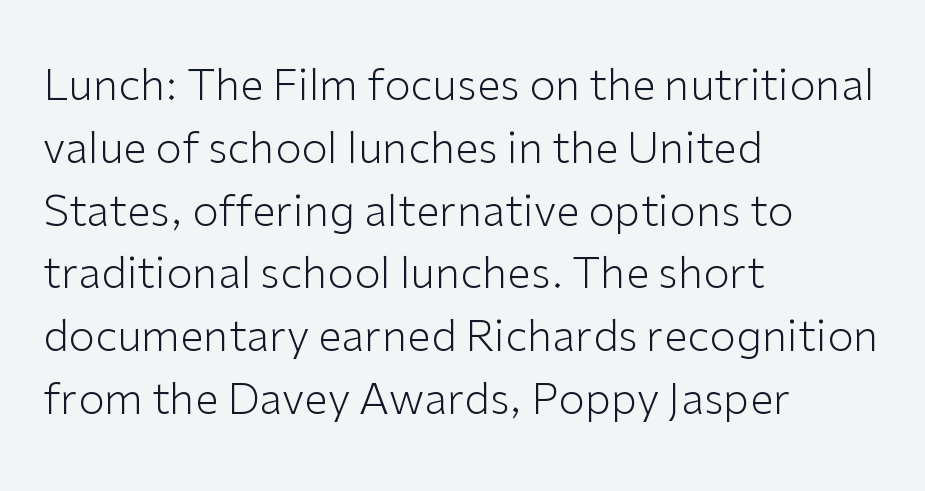
The image shows 43 px light sans-serif type, upright; set left-aligned, normal line spacing (1.46x), normal letter spacing, not underlined; low stroke contrast and a medium x-height.
